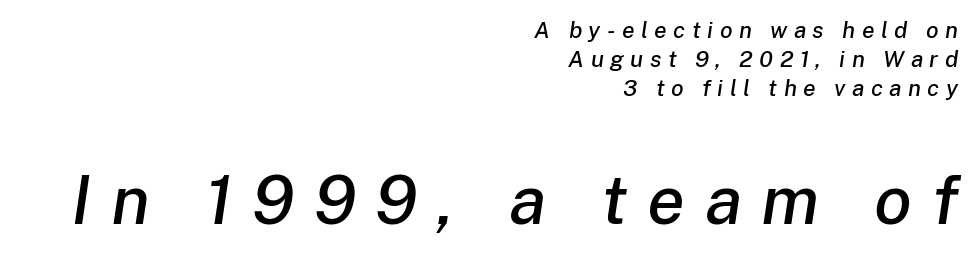
This sample is right-justified, so line beginnings fall wherever the words allow. Students, observe: this is what conventionally led text looks like. The text carries the slant typical of an italic or oblique font. The letters in the lower block stand taller than those in the block above.
